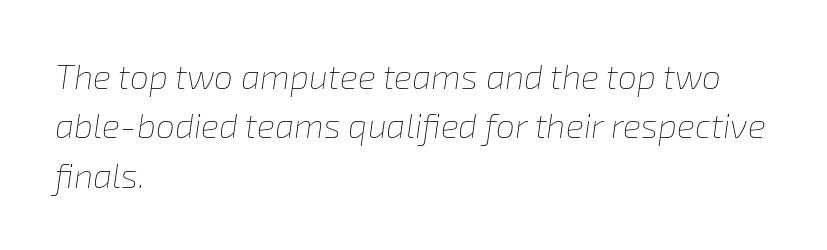
Q: Is the text bold? A: No.
Q: Is the text italic (slanted)? A: Yes, it leans right by about 8 degrees.
Q: Is the text underlined? A: No.
Q: How is the paragraph aligned? A: Left-aligned.
Q: Is the spacing between letters normal or unusually wide? A: Normal.
Q: Is the spacing between lines tight, normal or loose? A: Normal.
Q: Width (condensed, normal, or wide)? A: Normal.
Q: Stroke contrast? A: Low.
Q: x-height? A: Medium.
Q: Monospaced? A: No.
